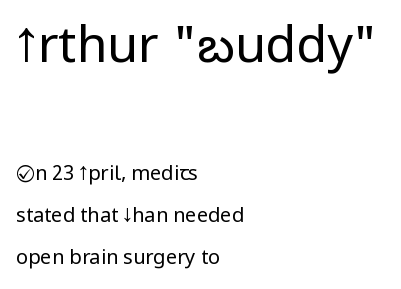
{"serif": "no", "italic": "no", "bold": "no", "weight": "regular", "width": "condensed", "stroke_contrast": "low", "underline": "no", "align": "left", "line_spacing": "loose", "line_spacing_ratio": 2.1, "letter_spacing": "normal", "letter_spacing_em": 0.0, "larger_block": "first", "size_ratio": 2.5, "glyph_px": 50}
